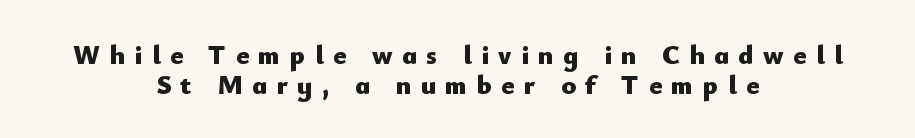
The image shows 27 px bold type, upright; set centered, tight line spacing (1.12x), unusually wide letter spacing (+0.35 em), not underlined.
